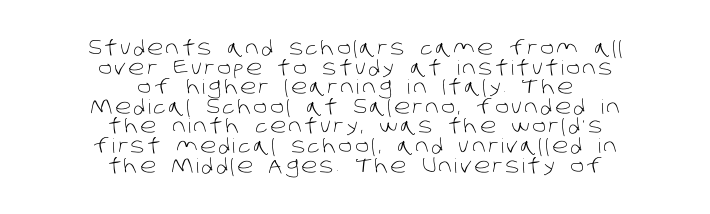
Type without underlining. The lines in this sample share a center point and differ in where they start and stop. Reading down the column, the eye jumps only a short way to each next line. The letterforms sit at book weight or below.
